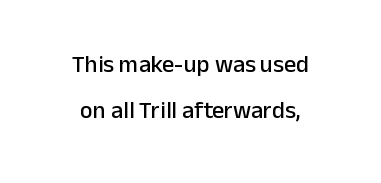
The image shows 24 px text type, upright; set centered, loose line spacing (1.93x), normal letter spacing, not underlined.
